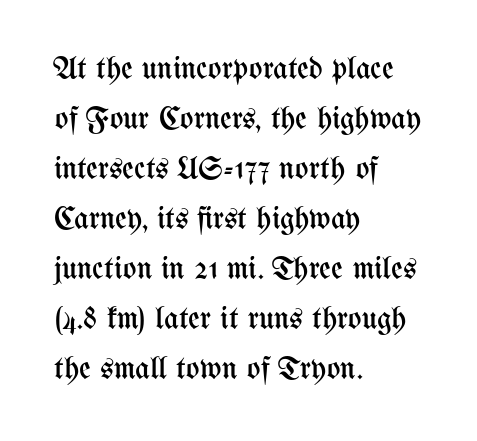
Q: Is the text bold? A: No.
Q: Is the text italic (slanted)? A: No, it is upright.
Q: Is the text underlined? A: No.
Q: How is the paragraph aligned? A: Left-aligned.
Q: Is the spacing between letters normal or unusually wide? A: Normal.
Q: Is the spacing between lines tight, normal or loose? A: Normal.
Q: Width (condensed, normal, or wide)? A: Condensed.
Q: Stroke contrast? A: Medium.
Q: x-height? A: Medium.
Q: Monospaced? A: No.
